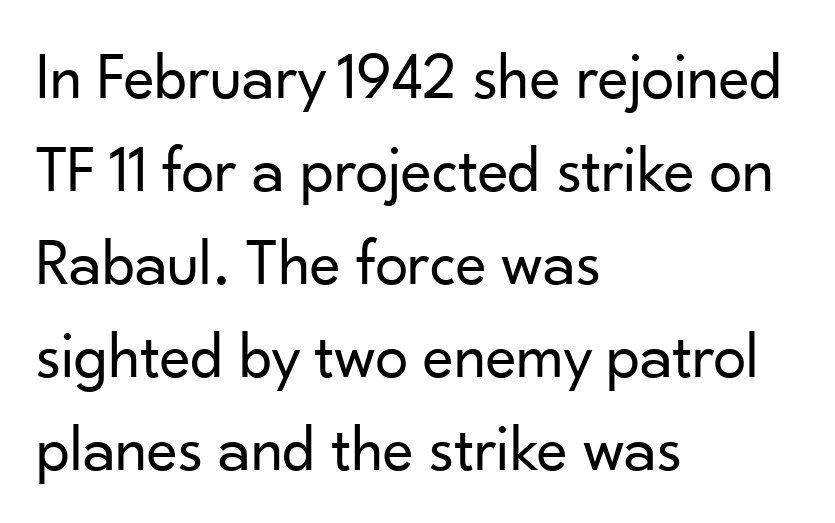
Compared with a centered layout, this one pins lines to the left instead. Summary of vertical rhythm: regular, with standard interline spacing. No chunkiness to these letters — they're not bold. Letter spacing: default.
